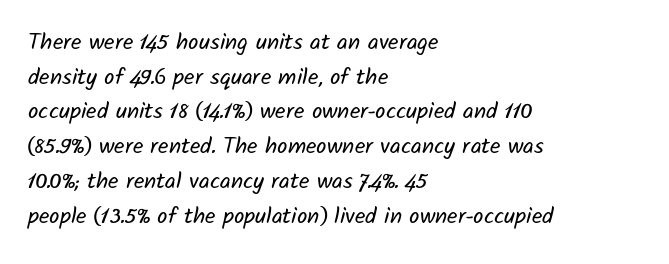
{"bold": "no", "underline": "no", "align": "left", "line_spacing": "normal", "line_spacing_ratio": 1.51, "letter_spacing": "normal", "letter_spacing_em": 0.0, "glyph_px": 23}
